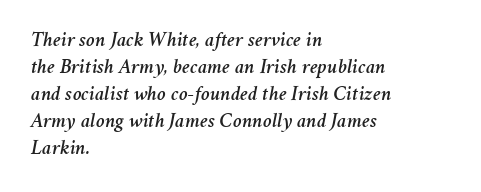
{"italic": "yes", "lean": "right", "slant_degrees": 11, "underline": "no", "align": "left", "line_spacing": "normal", "line_spacing_ratio": 1.28, "letter_spacing": "normal", "letter_spacing_em": 0.0, "glyph_px": 21}
